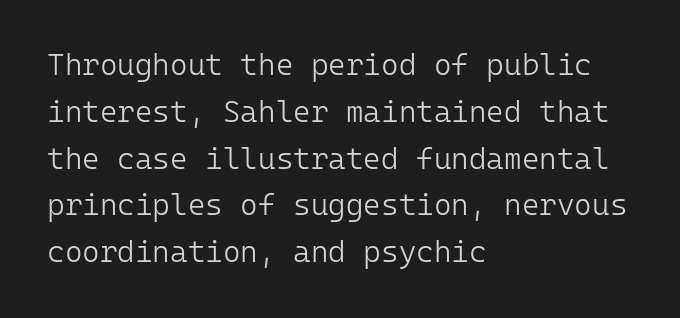
Q: Is the text bold? A: No.
Q: Is the text italic (slanted)? A: No, it is upright.
Q: Is the typeface a serif or a sans-serif typeface? A: Sans-serif.
Q: Is the text underlined? A: No.
Q: How is the paragraph aligned? A: Left-aligned.
Q: Is the spacing between letters normal or unusually wide? A: Normal.
Q: Is the spacing between lines tight, normal or loose? A: Normal.
Q: Width (condensed, normal, or wide)? A: Normal.
Q: Stroke contrast? A: Low.
Q: x-height? A: Medium.
Q: Monospaced? A: Yes.
